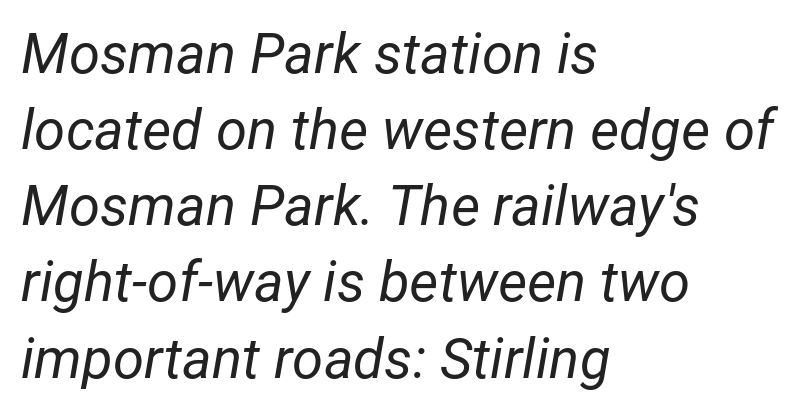
Q: Is the text bold? A: No.
Q: Is the text italic (slanted)? A: Yes, it leans right by about 12 degrees.
Q: Is the text underlined? A: No.
Q: How is the paragraph aligned? A: Left-aligned.
Q: Is the spacing between letters normal or unusually wide? A: Normal.
Q: Is the spacing between lines tight, normal or loose? A: Normal.
Q: Width (condensed, normal, or wide)? A: Normal.
Q: Stroke contrast? A: Low.
Q: x-height? A: Medium.
Q: Monospaced? A: No.
